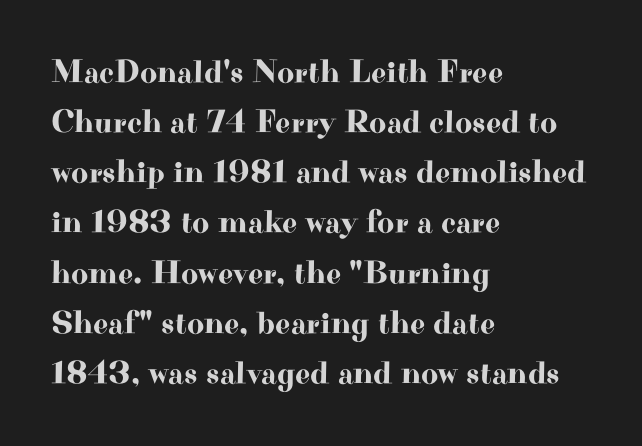
{"serif": "yes", "italic": "no", "width": "wide", "stroke_contrast": "high", "x_height": "small", "monospaced": "no", "underline": "no", "align": "left", "line_spacing": "normal", "line_spacing_ratio": 1.52, "letter_spacing": "normal", "letter_spacing_em": 0.0, "glyph_px": 33}
